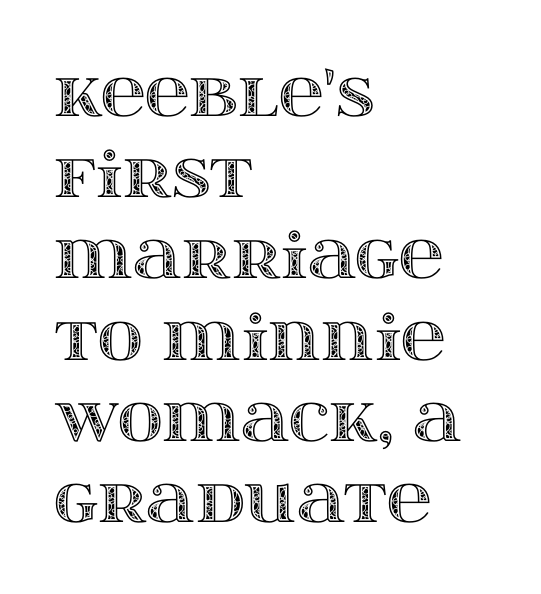
The image shows 62 px wide type, upright; set left-aligned, normal line spacing (1.31x), normal letter spacing, not underlined; a large x-height.
